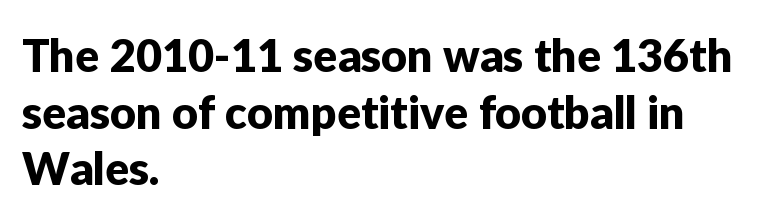
The image shows 45 px sans-serif type, upright; set left-aligned, normal line spacing (1.26x), normal letter spacing, not underlined; low stroke contrast and a medium x-height.
